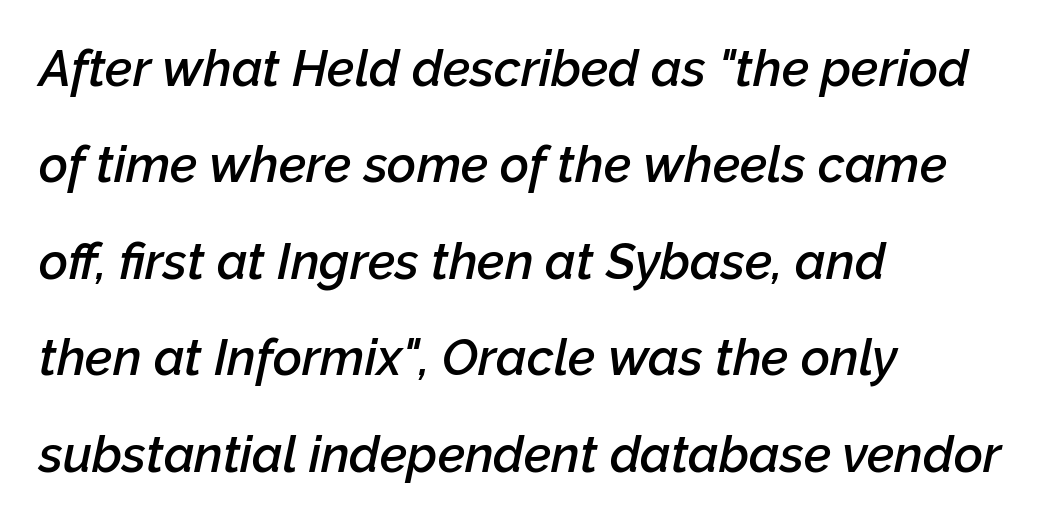
Q: Is the text bold? A: Semi-bold.
Q: Is the text italic (slanted)? A: Yes, it leans right by about 12 degrees.
Q: Is the text underlined? A: No.
Q: How is the paragraph aligned? A: Left-aligned.
Q: Is the spacing between letters normal or unusually wide? A: Normal.
Q: Is the spacing between lines tight, normal or loose? A: Loose.
Q: Width (condensed, normal, or wide)? A: Normal.
Q: Stroke contrast? A: Low.
Q: x-height? A: Medium.
Q: Monospaced? A: No.
